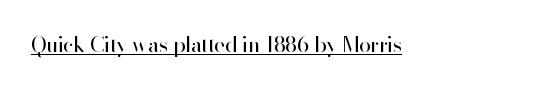
The gaps between neighbouring characters are ordinary and unremarkable. The passage shown is underscored from start to finish. The letterforms sit at book weight or below. Visually the block forms a straight wall on the left and a jagged coastline on the right.
